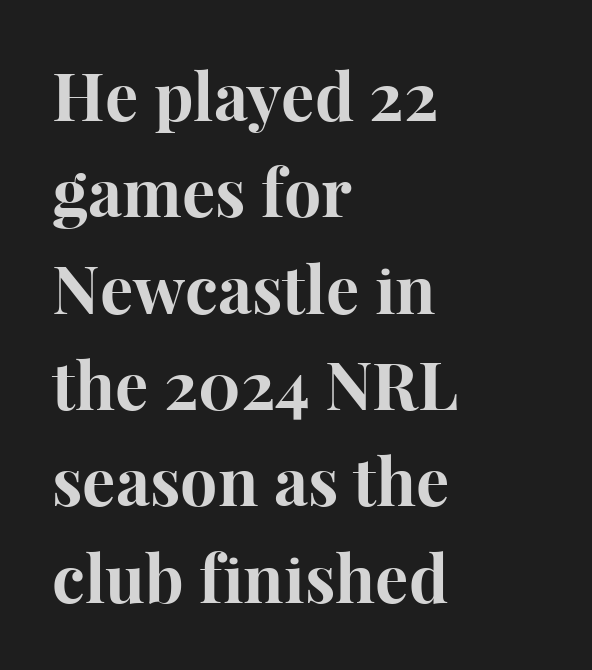
These lines were composed using upright roman letters. Typographic density is high because the face is bold. Do the characters align in a grid? No, the font is proportional. A bare baseline throughout the passage. The type is set solid horizontally, with unmodified tracking.
